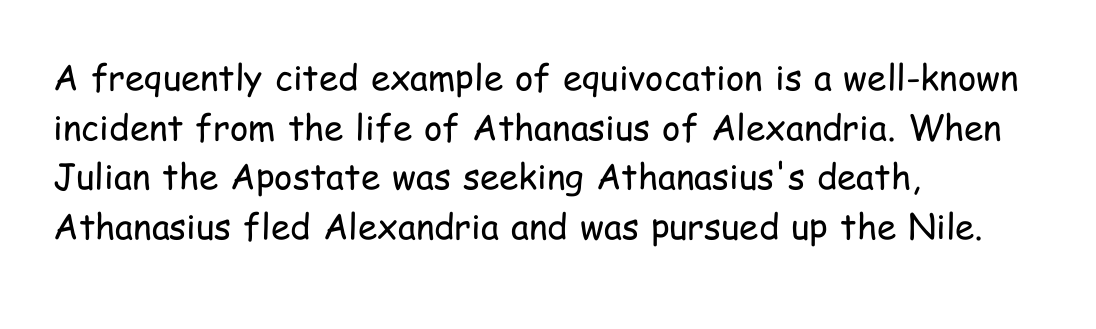
{"serif": "no", "italic": "no", "bold": "no", "weight": "regular", "width": "condensed", "stroke_contrast": "low", "x_height": "medium", "monospaced": "no", "underline": "no", "align": "left", "line_spacing": "normal", "line_spacing_ratio": 1.42, "letter_spacing": "normal", "letter_spacing_em": 0.0, "glyph_px": 35}
